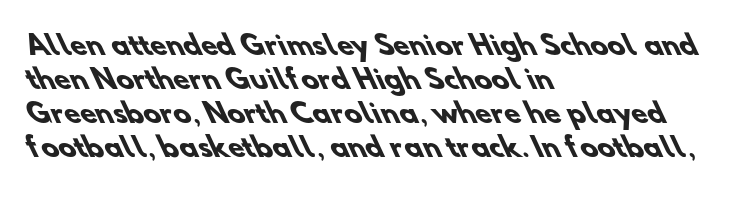
Every row of glyphs begins at an identical x-position on the left. The specimen omits any rule beneath the text block's lines. On the weight axis this lands at bold, roughly 700. Quick note: interline space is typical. Compared with typical body copy, the letter spacing here is the same.
